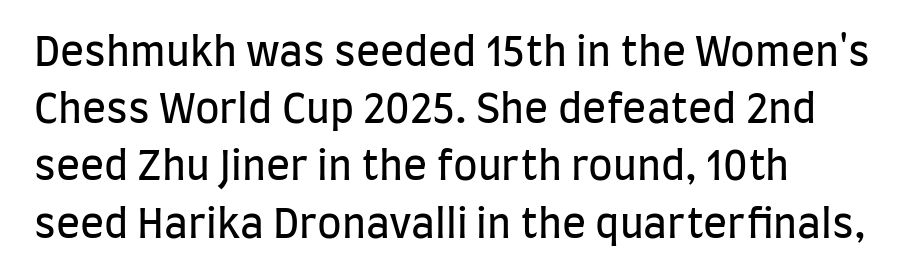
Weight class: somewhere from thin through regular. Glance below the letters and you will spot only blank space. Leftover space on each line is placed entirely after the last word. The type family on display is of the sans-serif kind. Rendered with straight, roman letterforms.
